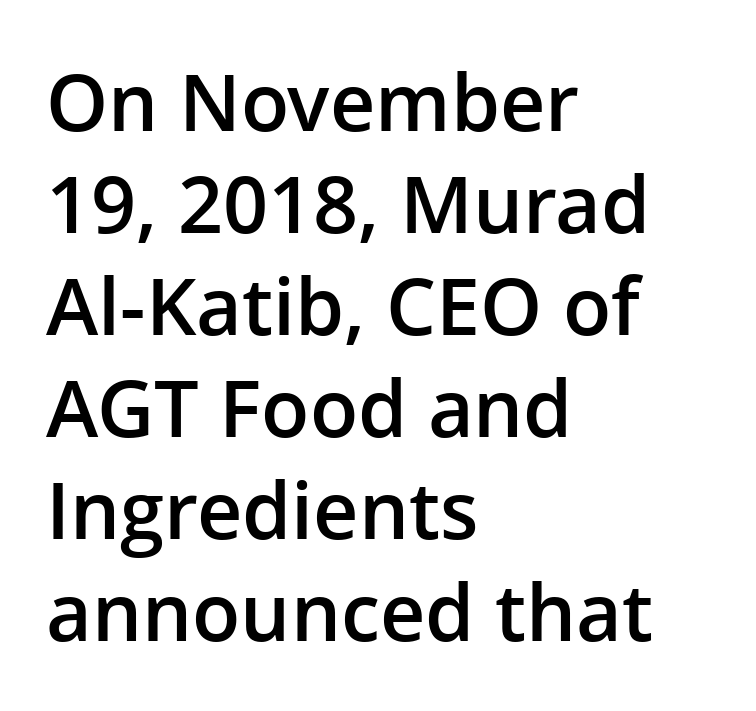
{"serif": "no", "italic": "no", "bold": "semi", "weight": "semibold", "width": "normal", "stroke_contrast": "low", "x_height": "medium", "monospaced": "no", "underline": "no", "align": "left", "line_spacing": "normal", "line_spacing_ratio": 1.29, "letter_spacing": "normal", "letter_spacing_em": 0.0, "glyph_px": 79}
